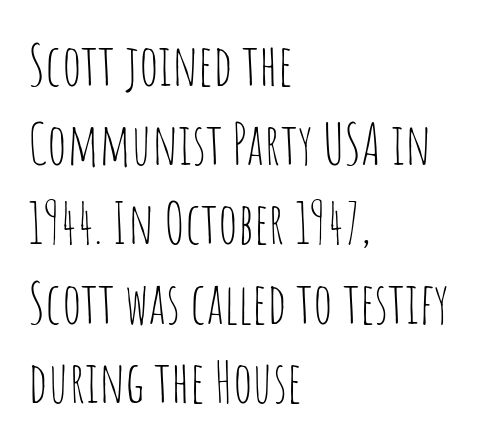
Q: Is the text bold? A: No.
Q: Is the text italic (slanted)? A: No, it is upright.
Q: Is the typeface a serif or a sans-serif typeface? A: Sans-serif.
Q: Is the text underlined? A: No.
Q: How is the paragraph aligned? A: Left-aligned.
Q: Is the spacing between letters normal or unusually wide? A: Normal.
Q: Is the spacing between lines tight, normal or loose? A: Normal.
Q: Width (condensed, normal, or wide)? A: Condensed.
Q: Stroke contrast? A: Low.
Q: x-height? A: Large.
Q: Monospaced? A: No.
